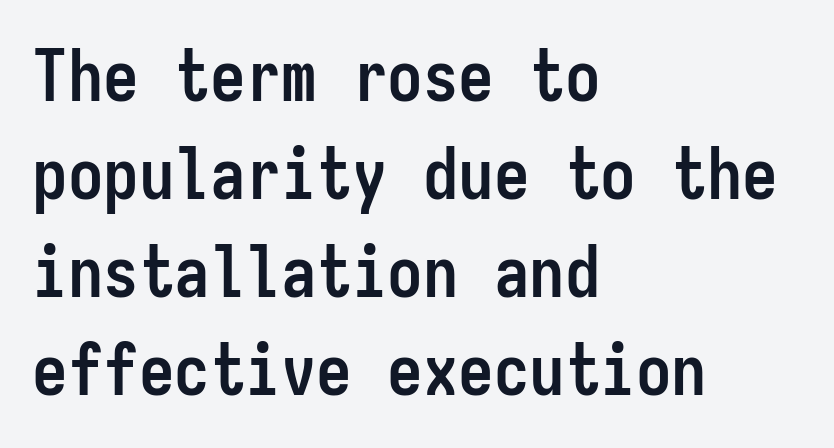
Casual observation: everything's shoved over to the left. Rows of type keep a routine distance in the vertical direction. Is there any slant? The stems are plumb. Plenty of ink on the page — the face is bold. Just letters on the line, the space beneath them empty.
